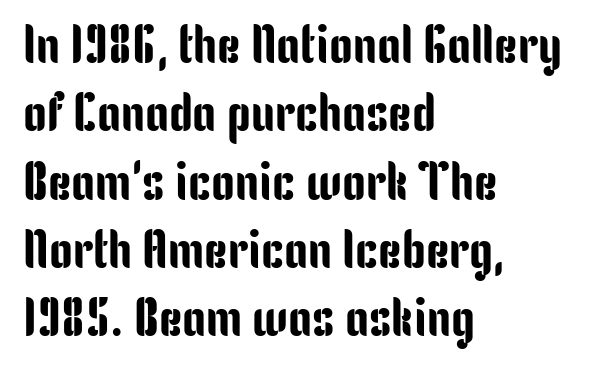
The ragged edge is on the right, which tells us the setting is flush left. Letters rest on an invisible, unmarked baseline. Notice how descenders clear the ascenders below comfortably — that's standard leading. A typesetter would label this face a sans.
